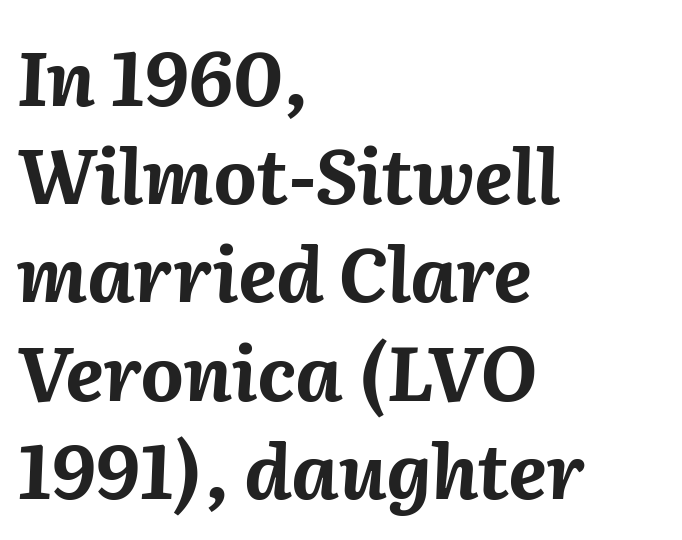
The image shows 75 px bold type, italic (leaning right); set left-aligned, normal line spacing (1.31x), normal letter spacing, not underlined; medium stroke contrast and a medium x-height.
